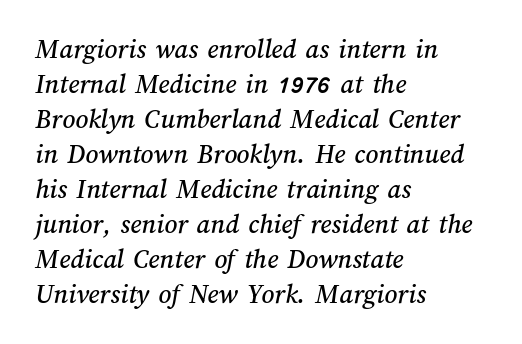
The image shows 28 px text type; set left-aligned, normal line spacing (1.25x), normal letter spacing, not underlined; medium stroke contrast and a medium x-height.
